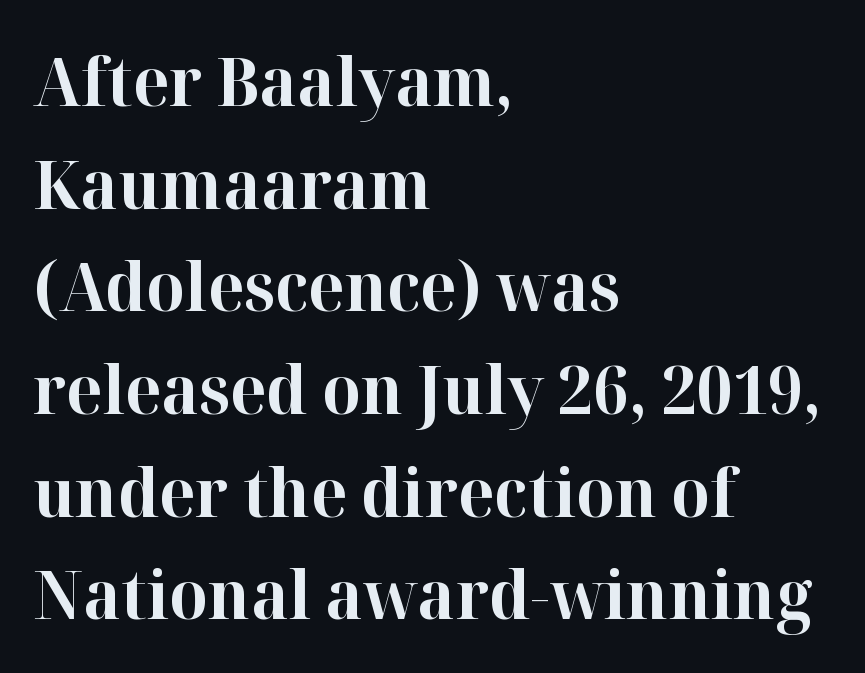
Q: Is the text bold? A: Yes.
Q: Is the text italic (slanted)? A: No, it is upright.
Q: Is the typeface a serif or a sans-serif typeface? A: Serif.
Q: Is the text underlined? A: No.
Q: How is the paragraph aligned? A: Left-aligned.
Q: Is the spacing between letters normal or unusually wide? A: Normal.
Q: Is the spacing between lines tight, normal or loose? A: Normal.
Q: Width (condensed, normal, or wide)? A: Normal.
Q: Stroke contrast? A: High.
Q: x-height? A: Medium.
Q: Monospaced? A: No.
